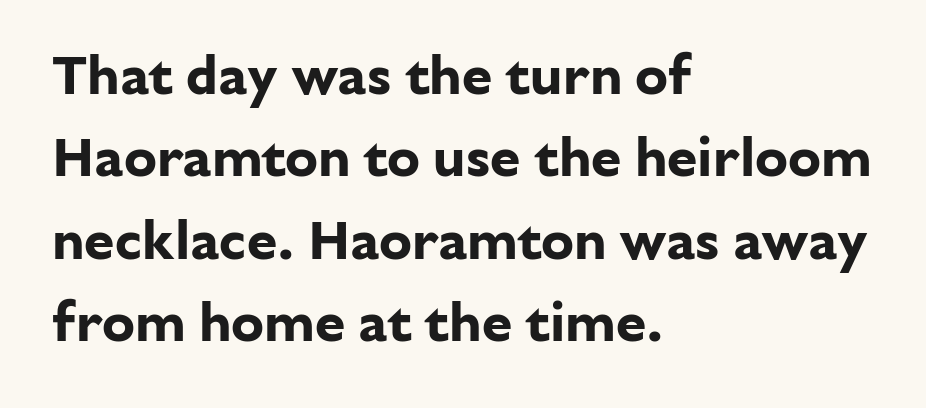
Q: Is the text bold? A: Yes.
Q: Is the text italic (slanted)? A: No, it is upright.
Q: Is the typeface a serif or a sans-serif typeface? A: Sans-serif.
Q: Is the text underlined? A: No.
Q: How is the paragraph aligned? A: Left-aligned.
Q: Is the spacing between letters normal or unusually wide? A: Normal.
Q: Is the spacing between lines tight, normal or loose? A: Normal.
Q: Width (condensed, normal, or wide)? A: Normal.
Q: Stroke contrast? A: Low.
Q: x-height? A: Medium.
Q: Monospaced? A: No.
